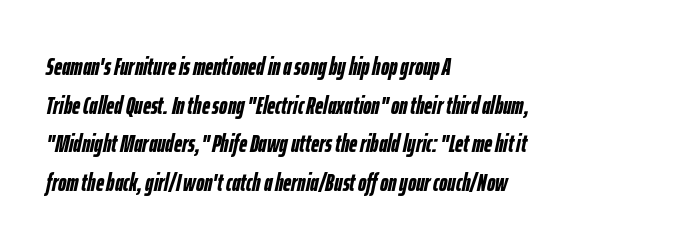
Q: Is the text bold? A: Yes.
Q: Is the text italic (slanted)? A: Yes, it leans right by about 12 degrees.
Q: Is the text underlined? A: No.
Q: How is the paragraph aligned? A: Left-aligned.
Q: Is the spacing between letters normal or unusually wide? A: Normal.
Q: Is the spacing between lines tight, normal or loose? A: Normal.
